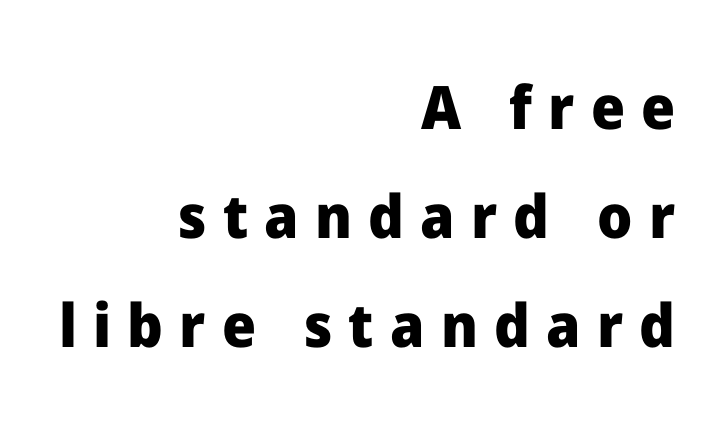
The gap between lines stays unmarked. A flush-right, rag-left setting is used for this passage. No feet cap the strokes, marking this as sans-serif type. The letters are bold, with thick, heavy strokes. A typesetter would call this heavily tracked-out type.
